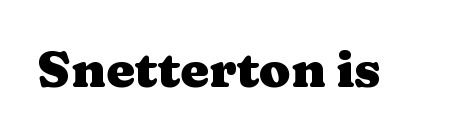
{"serif": "yes", "italic": "no", "bold": "yes", "weight": "heavy", "width": "wide", "stroke_contrast": "medium", "x_height": "medium", "monospaced": "no", "underline": "no", "letter_spacing": "normal", "letter_spacing_em": 0.0, "glyph_px": 51}
